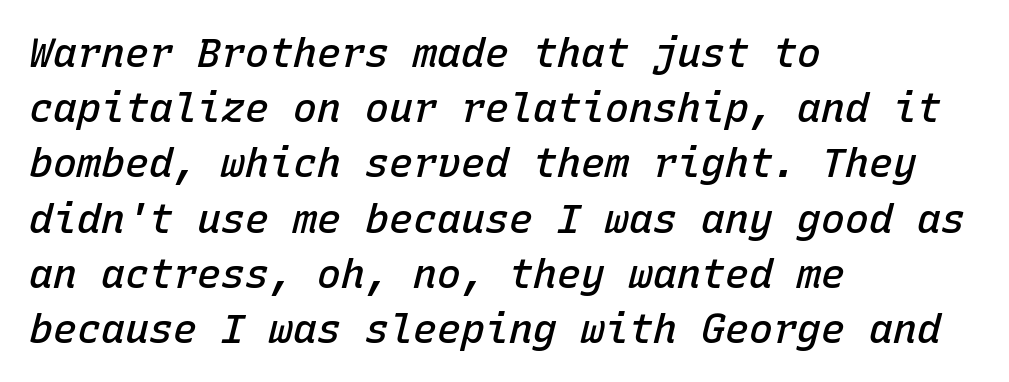
{"italic": "yes", "lean": "right", "slant_degrees": 15, "bold": "semi", "weight": "semibold", "width": "normal", "stroke_contrast": "low", "x_height": "medium", "monospaced": "yes", "underline": "no", "align": "left", "line_spacing": "normal", "line_spacing_ratio": 1.38, "letter_spacing": "normal", "letter_spacing_em": 0.0, "glyph_px": 40}
